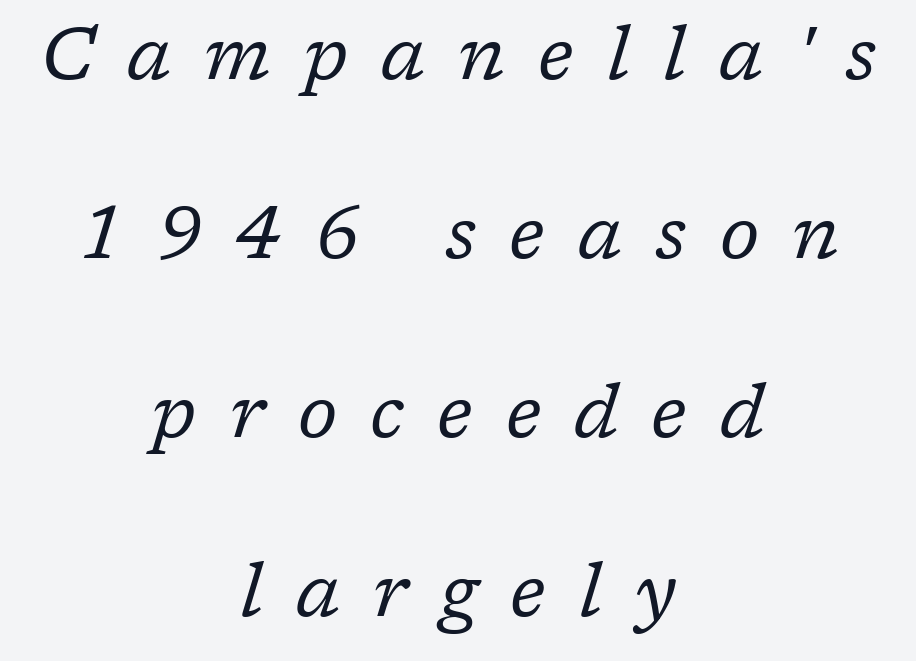
The image shows 74 px regular-weight serif type, italic (leaning right); set centered, loose line spacing (2.42x), unusually wide letter spacing (+0.45 em), not underlined; low stroke contrast and a medium x-height.
